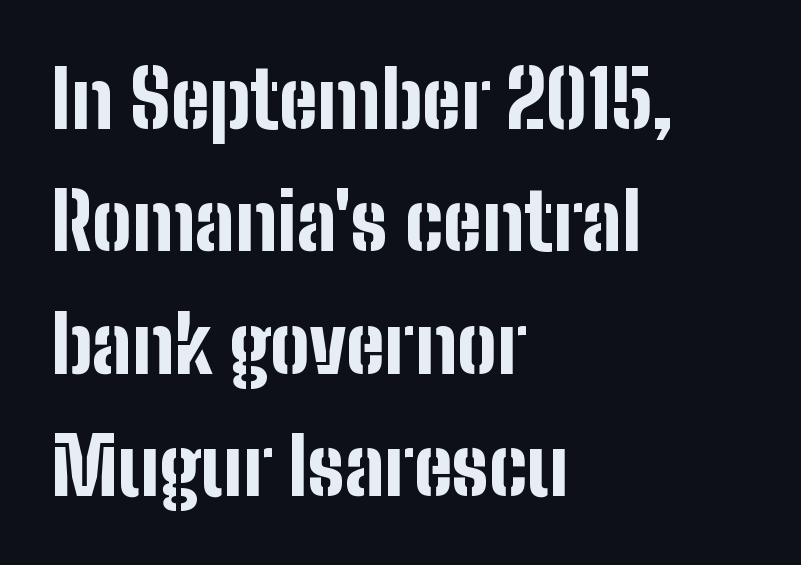
Q: Is the text bold? A: Yes.
Q: Is the text italic (slanted)? A: No, it is upright.
Q: Is the typeface a serif or a sans-serif typeface? A: Sans-serif.
Q: Is the text underlined? A: No.
Q: How is the paragraph aligned? A: Left-aligned.
Q: Is the spacing between letters normal or unusually wide? A: Normal.
Q: Is the spacing between lines tight, normal or loose? A: Normal.
Q: Width (condensed, normal, or wide)? A: Condensed.
Q: Stroke contrast? A: Low.
Q: x-height? A: Medium.
Q: Monospaced? A: No.
